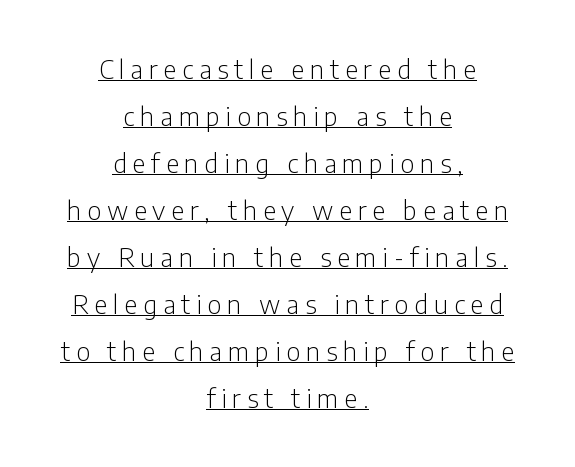
Q: Is the text bold? A: No.
Q: Is the text italic (slanted)? A: No, it is upright.
Q: Is the text underlined? A: Yes.
Q: How is the paragraph aligned? A: Centered.
Q: Is the spacing between letters normal or unusually wide? A: Unusually wide.
